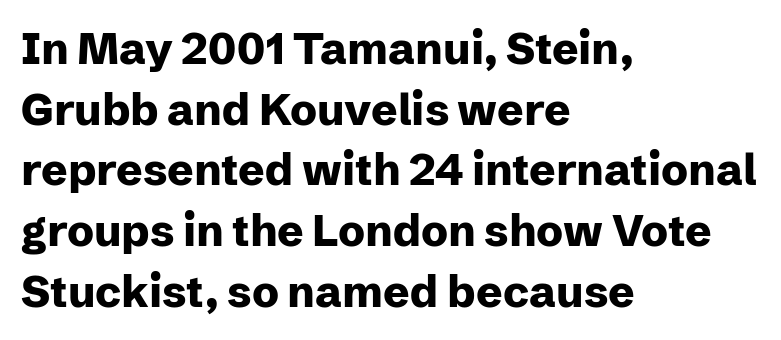
Q: Is the text bold? A: Yes.
Q: Is the text italic (slanted)? A: No, it is upright.
Q: Is the typeface a serif or a sans-serif typeface? A: Sans-serif.
Q: Is the text underlined? A: No.
Q: How is the paragraph aligned? A: Left-aligned.
Q: Is the spacing between letters normal or unusually wide? A: Normal.
Q: Is the spacing between lines tight, normal or loose? A: Normal.
Q: Width (condensed, normal, or wide)? A: Normal.
Q: Stroke contrast? A: Low.
Q: x-height? A: Medium.
Q: Monospaced? A: No.
